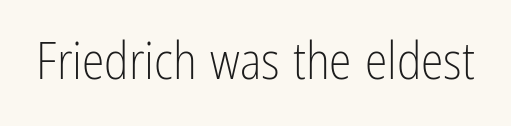
Q: Is the text bold? A: No.
Q: Is the text italic (slanted)? A: No, it is upright.
Q: Is the typeface a serif or a sans-serif typeface? A: Sans-serif.
Q: Is the text underlined? A: No.
Q: Is the spacing between letters normal or unusually wide? A: Normal.
Q: Width (condensed, normal, or wide)? A: Condensed.
Q: Stroke contrast? A: Low.
Q: x-height? A: Medium.
Q: Monospaced? A: No.
